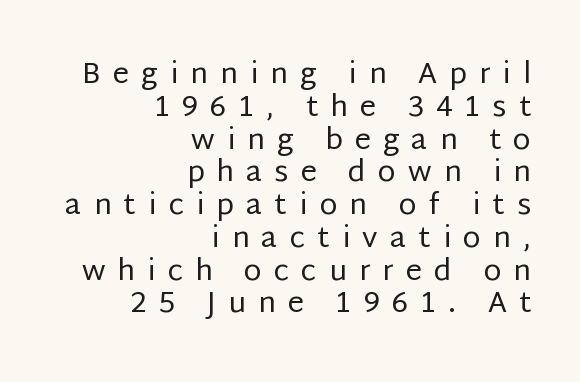
The image shows 29 px regular-weight sans-serif type, upright; set right-aligned, tight line spacing (1.13x), unusually wide letter spacing (+0.42 em), not underlined; low stroke contrast and a large x-height.
